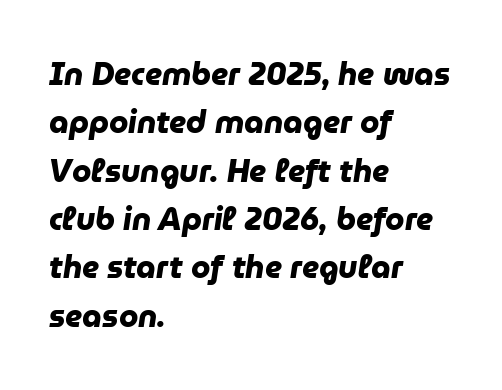
Q: Is the text bold? A: Yes.
Q: Is the typeface a serif or a sans-serif typeface? A: Sans-serif.
Q: Is the text underlined? A: No.
Q: How is the paragraph aligned? A: Left-aligned.
Q: Is the spacing between letters normal or unusually wide? A: Normal.
Q: Is the spacing between lines tight, normal or loose? A: Normal.
Q: Width (condensed, normal, or wide)? A: Normal.
Q: Stroke contrast? A: Low.
Q: x-height? A: Medium.
Q: Monospaced? A: No.
